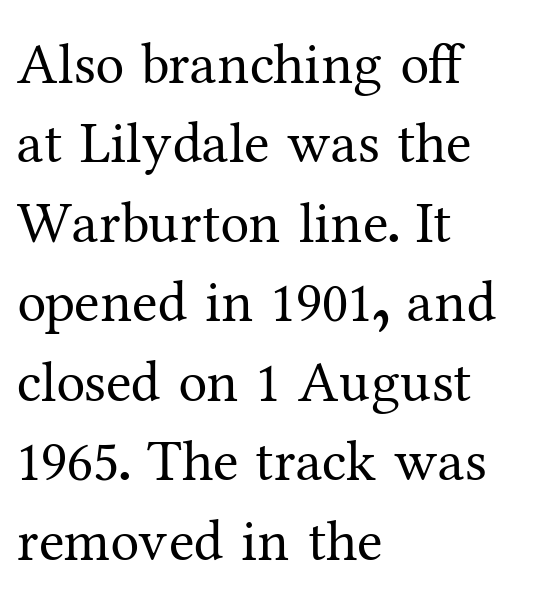
The image shows 58 px regular-weight serif type, upright; set left-aligned, normal line spacing (1.37x), normal letter spacing, not underlined; medium stroke contrast and a medium x-height.
